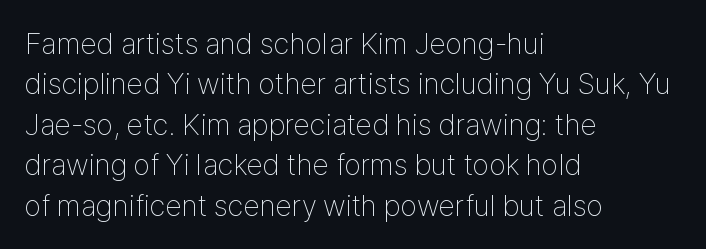
The image shows 30 px thin, condensed sans-serif type, upright; set left-aligned, normal line spacing (1.35x), normal letter spacing, not underlined; low stroke contrast and a medium x-height.
